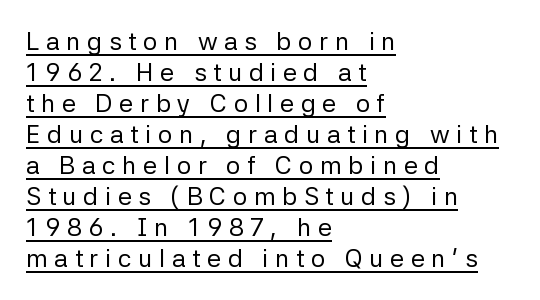
Q: Is the text bold? A: No.
Q: Is the text italic (slanted)? A: No, it is upright.
Q: Is the text underlined? A: Yes.
Q: How is the paragraph aligned? A: Left-aligned.
Q: Is the spacing between letters normal or unusually wide? A: Unusually wide.
